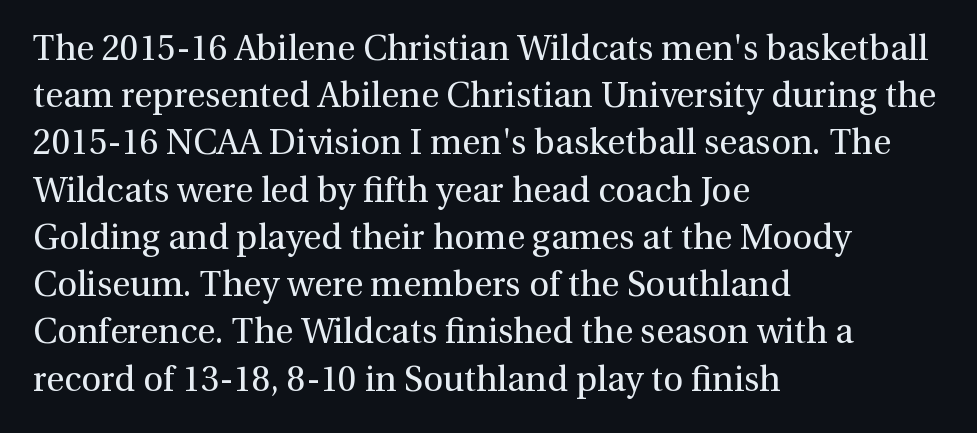
Q: Is the text bold? A: No.
Q: Is the text italic (slanted)? A: No, it is upright.
Q: Is the typeface a serif or a sans-serif typeface? A: Serif.
Q: Is the text underlined? A: No.
Q: How is the paragraph aligned? A: Left-aligned.
Q: Is the spacing between letters normal or unusually wide? A: Normal.
Q: Is the spacing between lines tight, normal or loose? A: Normal.
Q: Width (condensed, normal, or wide)? A: Normal.
Q: Stroke contrast? A: Medium.
Q: x-height? A: Medium.
Q: Monospaced? A: No.
